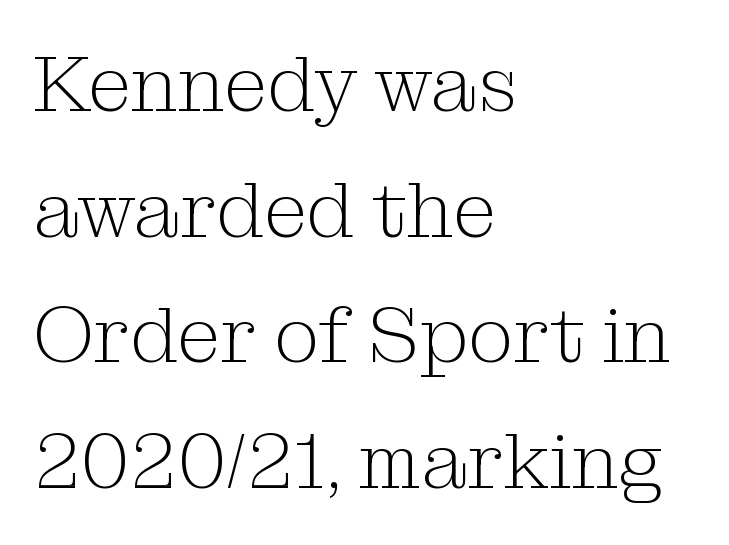
{"serif": "yes", "italic": "no", "bold": "no", "weight": "light", "width": "normal", "stroke_contrast": "medium", "x_height": "medium", "monospaced": "no", "underline": "no", "align": "left", "line_spacing": "normal", "line_spacing_ratio": 1.59, "letter_spacing": "normal", "letter_spacing_em": 0.0, "glyph_px": 79}
